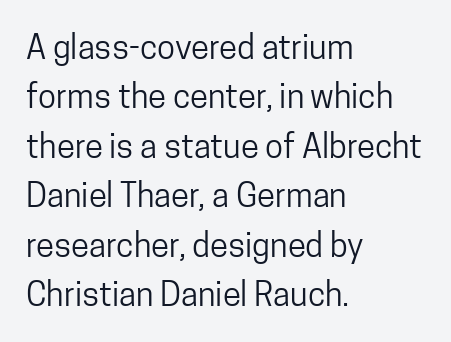
Stroke thickness stays within the range of a standard reading face or lighter. The glyphs are unaccompanied by any horizontal stroke below them. Regarding serifs, this sample does without them. The letters stand straight up with perfectly vertical stems. These lines are set flush left with a ragged right edge. Here the glyphs are tracked normally, forming tight word shapes.
